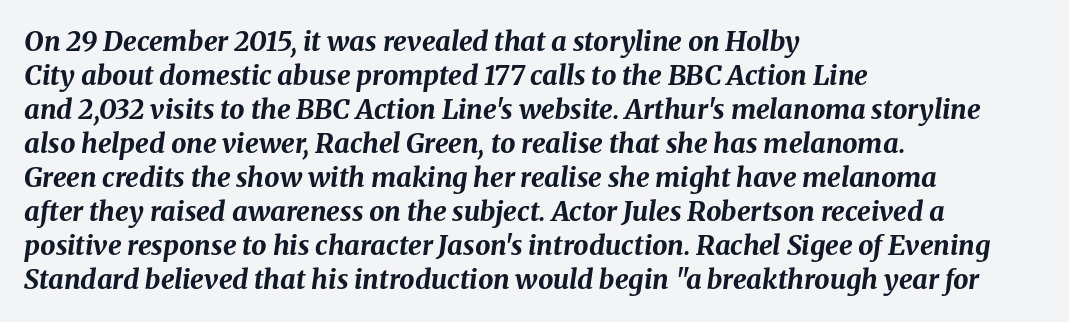
Q: Is the text bold? A: Yes.
Q: Is the text italic (slanted)? A: Yes, it leans right by about 8 degrees.
Q: Is the text underlined? A: No.
Q: How is the paragraph aligned? A: Left-aligned.
Q: Is the spacing between letters normal or unusually wide? A: Normal.
Q: Is the spacing between lines tight, normal or loose? A: Normal.
